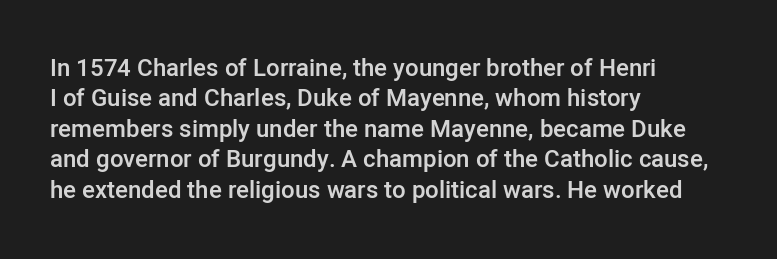
Q: Is the text bold? A: Semi-bold.
Q: Is the text italic (slanted)? A: No, it is upright.
Q: Is the text underlined? A: No.
Q: How is the paragraph aligned? A: Left-aligned.
Q: Is the spacing between letters normal or unusually wide? A: Normal.
Q: Is the spacing between lines tight, normal or loose? A: Normal.
